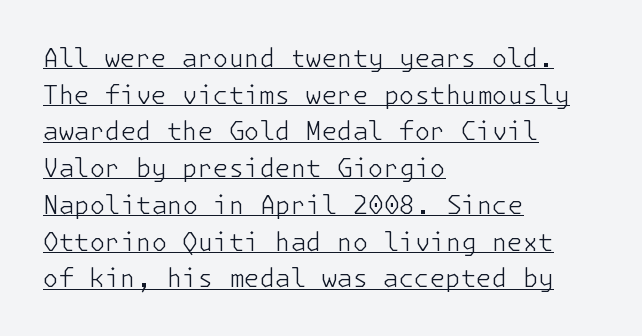
Q: Is the text bold? A: No.
Q: Is the text italic (slanted)? A: No, it is upright.
Q: Is the text underlined? A: Yes.
Q: How is the paragraph aligned? A: Left-aligned.
Q: Is the spacing between letters normal or unusually wide? A: Normal.
Q: Is the spacing between lines tight, normal or loose? A: Normal.
